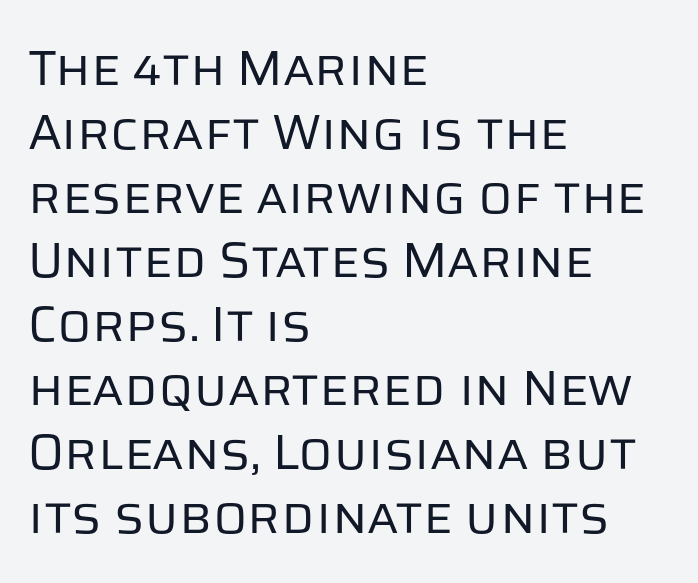
Q: Is the text bold? A: No.
Q: Is the text italic (slanted)? A: No, it is upright.
Q: Is the typeface a serif or a sans-serif typeface? A: Sans-serif.
Q: Is the text underlined? A: No.
Q: How is the paragraph aligned? A: Left-aligned.
Q: Is the spacing between letters normal or unusually wide? A: Normal.
Q: Is the spacing between lines tight, normal or loose? A: Normal.
Q: Width (condensed, normal, or wide)? A: Normal.
Q: Stroke contrast? A: Low.
Q: x-height? A: Large.
Q: Monospaced? A: No.
